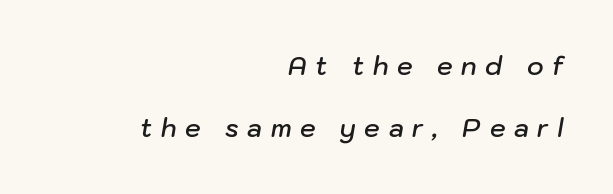
Clear beneath every line of the passage. You can tell it's italic because the verticals aren't actually vertical. Moderately thickened strokes mark this as semibold type. The passage shown has open, widely tracked lettering throughout.
